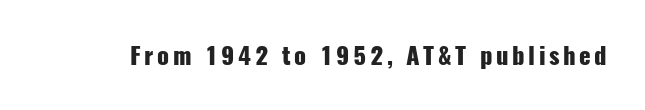
{"italic": "no", "bold": "yes", "underline": "no", "glyph_px": 24}
